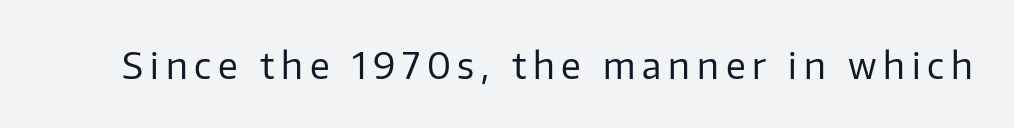
{"serif": "no", "italic": "no", "bold": "no", "weight": "regular", "width": "normal", "stroke_contrast": "low", "x_height": "medium", "monospaced": "no", "underline": "no", "glyph_px": 36}
